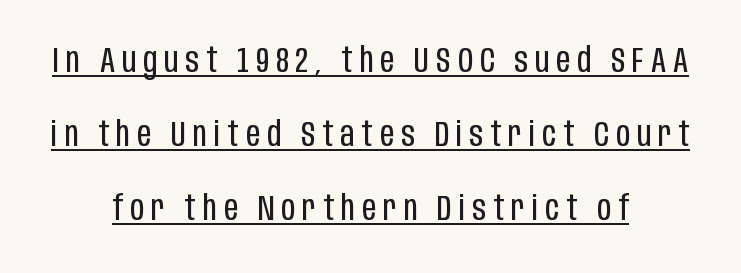
Q: Is the text bold? A: No.
Q: Is the text italic (slanted)? A: No, it is upright.
Q: Is the typeface a serif or a sans-serif typeface? A: Sans-serif.
Q: Is the text underlined? A: Yes.
Q: How is the paragraph aligned? A: Centered.
Q: Is the spacing between letters normal or unusually wide? A: Unusually wide.
Q: Is the spacing between lines tight, normal or loose? A: Loose.
Q: Width (condensed, normal, or wide)? A: Condensed.
Q: Stroke contrast? A: Low.
Q: x-height? A: Large.
Q: Monospaced? A: No.
